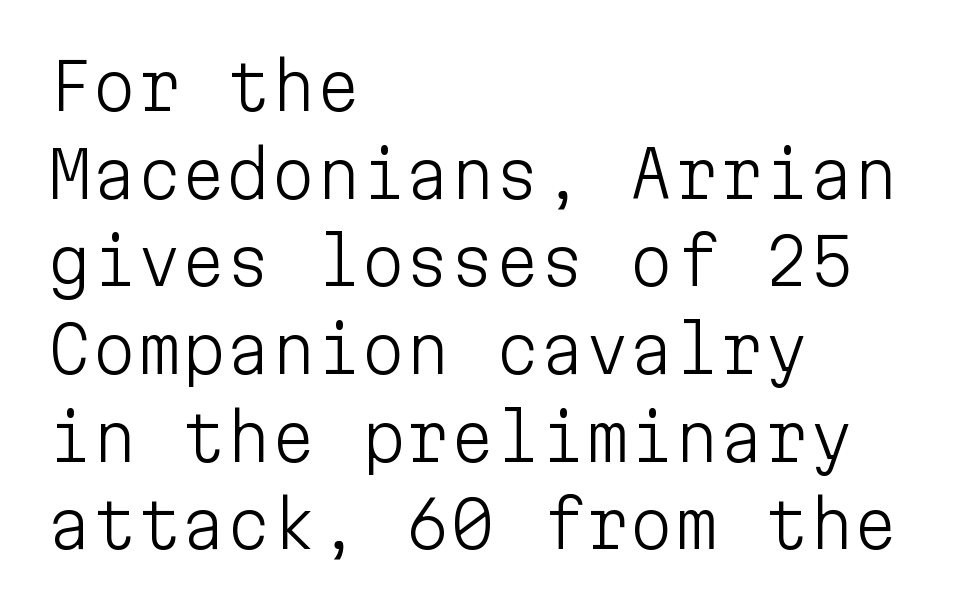
{"serif": "no", "italic": "no", "bold": "no", "weight": "light", "width": "normal", "stroke_contrast": "low", "x_height": "medium", "monospaced": "yes", "underline": "no", "align": "left", "line_spacing": "normal", "line_spacing_ratio": 1.37, "letter_spacing": "normal", "letter_spacing_em": 0.0, "glyph_px": 64}
